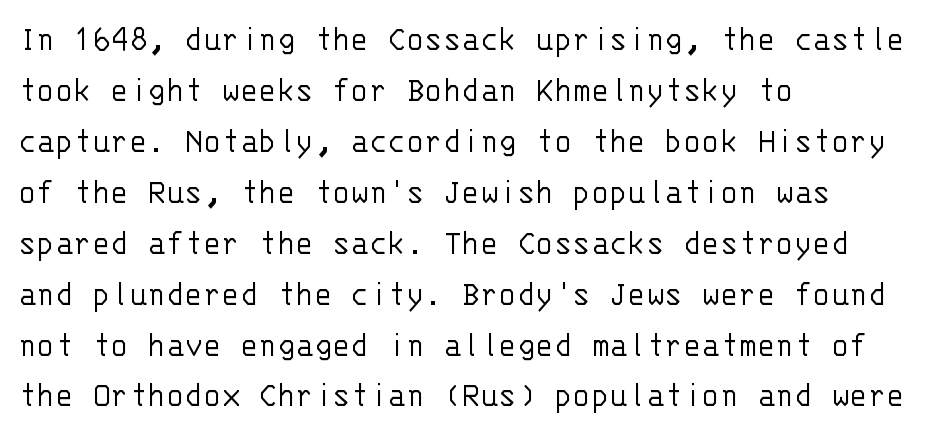
{"serif": "no", "italic": "no", "bold": "no", "weight": "light", "width": "normal", "stroke_contrast": "low", "x_height": "large", "monospaced": "yes", "underline": "no", "align": "left", "line_spacing": "normal", "line_spacing_ratio": 1.34, "letter_spacing": "normal", "letter_spacing_em": 0.0, "glyph_px": 38}
